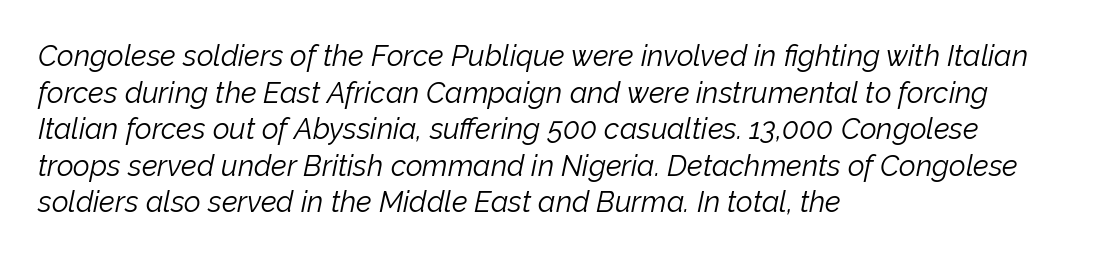
Has an underline been added? It has not. These lines were composed using italics. Typeset ragged right — the left edge is the straight one. This is not heavy type; no bold has been used. A typesetter would call this leading conventional body-copy spacing. The letters sit at their default tracking, neither squeezed nor spread.
